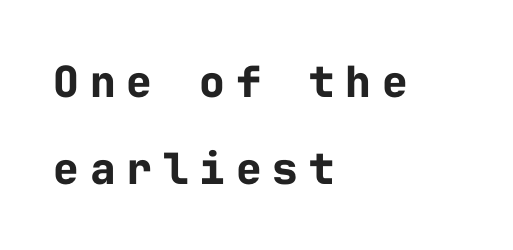
If you drew a ruler down the left edge, every line would touch it. Is there any slant? The stems are plumb. Display-style spreading of the glyphs; the letterfit is very open. Nobody drew a line under any word here.
